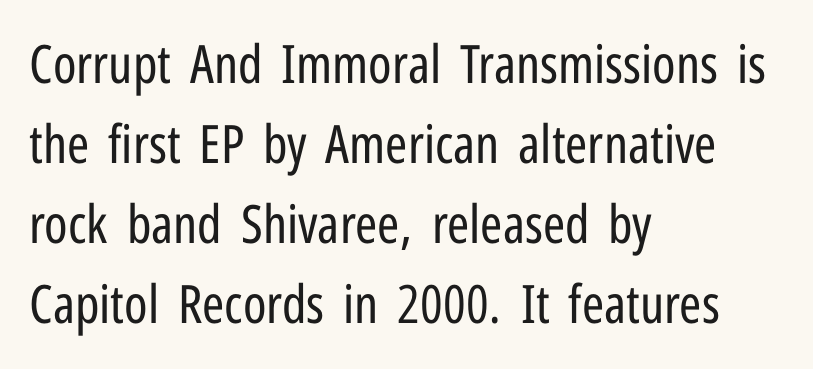
The image shows 53 px regular-weight, condensed sans-serif type, upright; set left-aligned, normal line spacing (1.51x), normal letter spacing, not underlined; low stroke contrast and a medium x-height.
